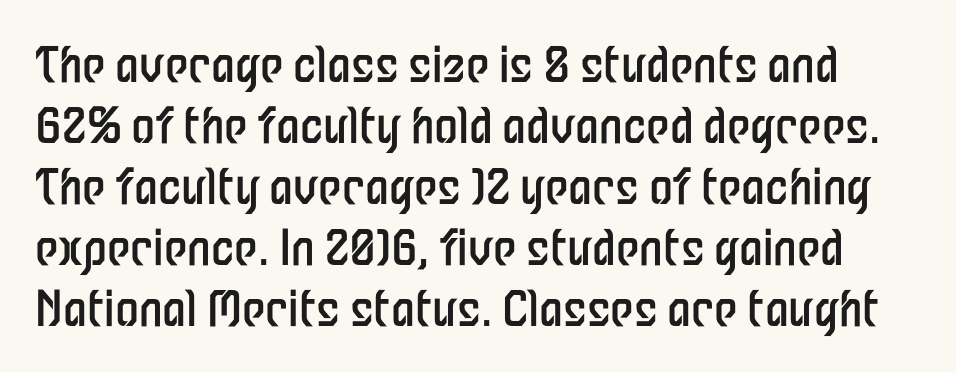
Any mark beneath the type? The region is blank. Do the characters align in a grid? No, the font is proportional. It's the straight-up-and-down kind of type. A quiet, ordinary-to-light weight characterises the typeface. Does the type have serifs? No, each stem ends abruptly.
